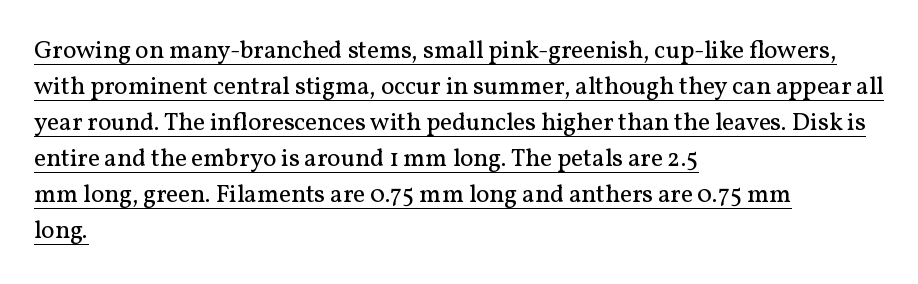
Think standard paragraph weight, or any step lighter than that. Does a line run under the words? Yes, clearly. Observe the ordinary spacing: letters are neighbours, not strangers. Which margin do the lines hug? The left one — the right edge is uneven. The letters stand upright; this is a roman face.
